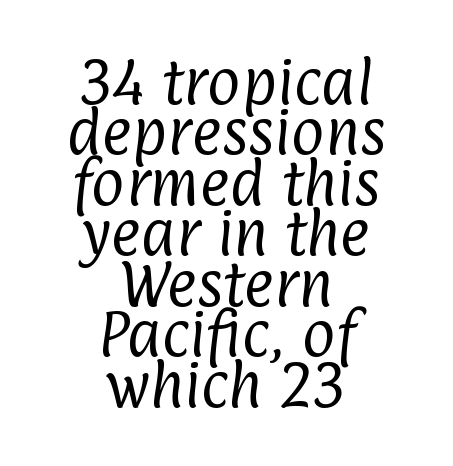
Stem width sits at or under what a default text font uses. If you folded the block vertically in half, each line would mirror itself in length. The rendering uses natural spacing where letterforms have individual widths. Horizontal bands of white between lines are thin slivers.
